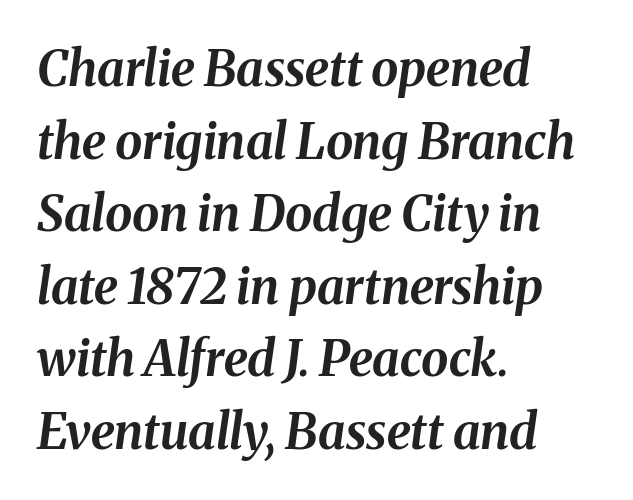
Q: Is the text bold? A: Yes.
Q: Is the text italic (slanted)? A: Yes, it leans right by about 8 degrees.
Q: Is the text underlined? A: No.
Q: How is the paragraph aligned? A: Left-aligned.
Q: Is the spacing between letters normal or unusually wide? A: Normal.
Q: Is the spacing between lines tight, normal or loose? A: Normal.
Q: Width (condensed, normal, or wide)? A: Normal.
Q: Stroke contrast? A: Medium.
Q: x-height? A: Medium.
Q: Monospaced? A: No.
